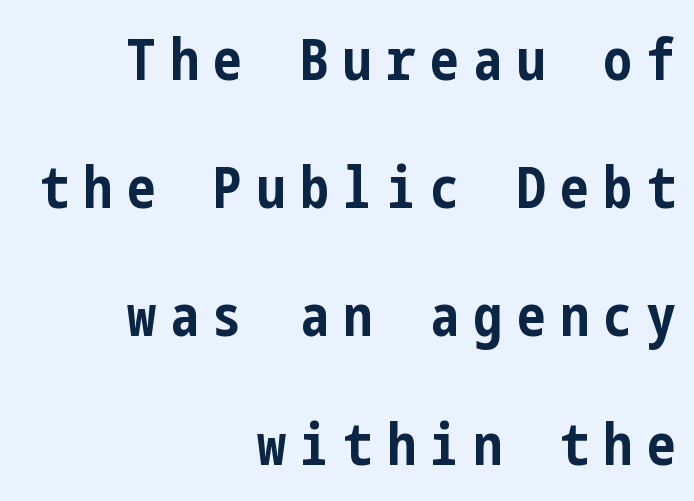
Q: Is the text bold? A: Yes.
Q: Is the text italic (slanted)? A: No, it is upright.
Q: Is the typeface a serif or a sans-serif typeface? A: Sans-serif.
Q: Is the text underlined? A: No.
Q: How is the paragraph aligned? A: Right-aligned.
Q: Is the spacing between letters normal or unusually wide? A: Unusually wide.
Q: Is the spacing between lines tight, normal or loose? A: Loose.
Q: Width (condensed, normal, or wide)? A: Condensed.
Q: Stroke contrast? A: Low.
Q: x-height? A: Medium.
